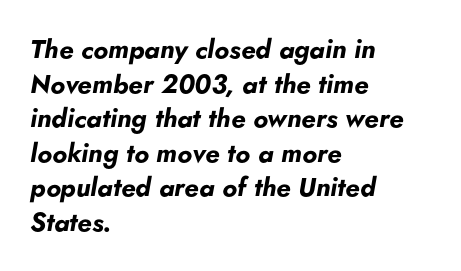
The image shows 26 px bold type, italic (leaning right); set left-aligned, normal line spacing (1.33x), normal letter spacing, not underlined.
